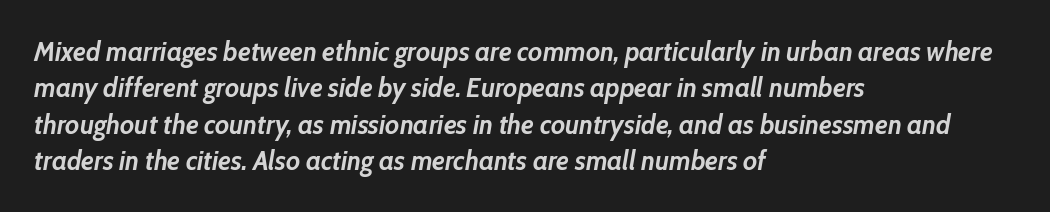
{"italic": "yes", "lean": "right", "slant_degrees": 10, "bold": "yes", "underline": "no", "align": "left", "line_spacing": "normal", "line_spacing_ratio": 1.35, "letter_spacing": "normal", "letter_spacing_em": 0.0, "glyph_px": 27}
